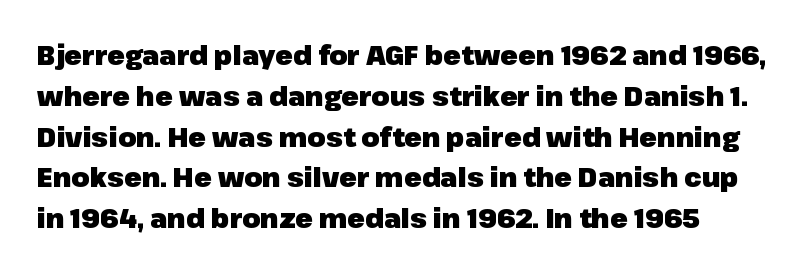
{"italic": "no", "bold": "yes", "underline": "no", "line_spacing": "normal", "line_spacing_ratio": 1.57, "letter_spacing": "normal", "letter_spacing_em": 0.0, "glyph_px": 26}
